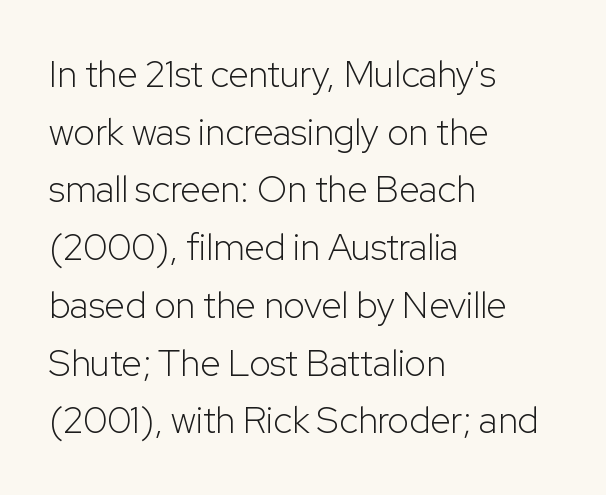
The setting favours the left margin, as ordinary paragraphs usually do. A typesetter would label this face a sans. Letters have the restrained weight of plain body copy at most. It's the straight-up-and-down kind of type. Words float on clear page, feet unadorned. What's the leading like? Ordinary, nothing unusual.
